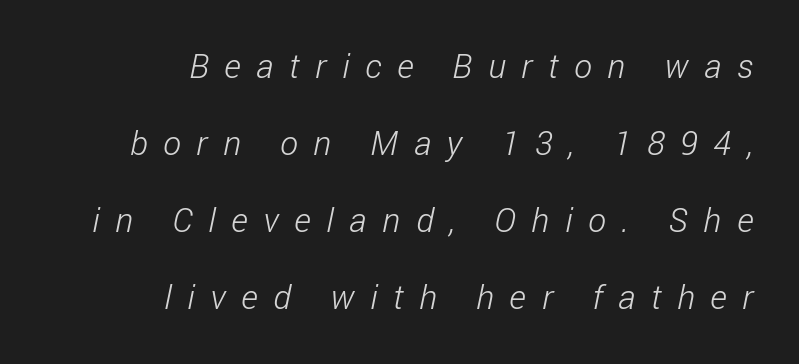
Q: Is the text bold? A: No.
Q: Is the typeface a serif or a sans-serif typeface? A: Sans-serif.
Q: Is the text underlined? A: No.
Q: How is the paragraph aligned? A: Right-aligned.
Q: Is the spacing between letters normal or unusually wide? A: Unusually wide.
Q: Is the spacing between lines tight, normal or loose? A: Loose.
Q: Width (condensed, normal, or wide)? A: Condensed.
Q: Stroke contrast? A: Low.
Q: x-height? A: Medium.
Q: Monospaced? A: No.
